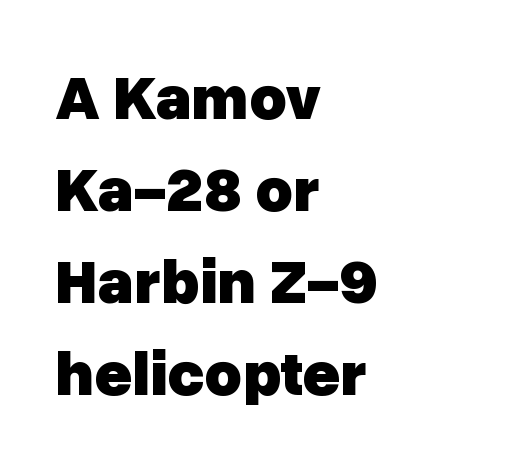
Q: Is the text bold? A: Yes.
Q: Is the text italic (slanted)? A: No, it is upright.
Q: Is the typeface a serif or a sans-serif typeface? A: Sans-serif.
Q: Is the text underlined? A: No.
Q: How is the paragraph aligned? A: Left-aligned.
Q: Is the spacing between letters normal or unusually wide? A: Normal.
Q: Is the spacing between lines tight, normal or loose? A: Normal.
Q: Width (condensed, normal, or wide)? A: Normal.
Q: Stroke contrast? A: Low.
Q: x-height? A: Medium.
Q: Monospaced? A: No.
